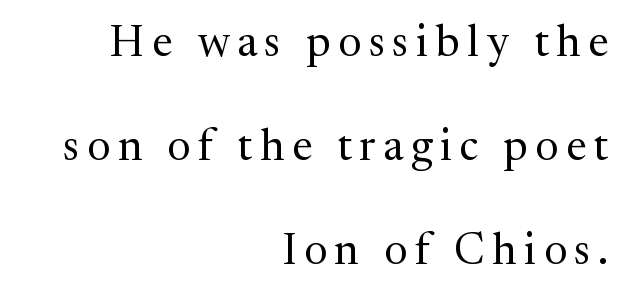
The image shows 44 px regular-weight serif type, upright; set right-aligned, loose line spacing (2.36x), not underlined; medium stroke contrast and a medium x-height.
